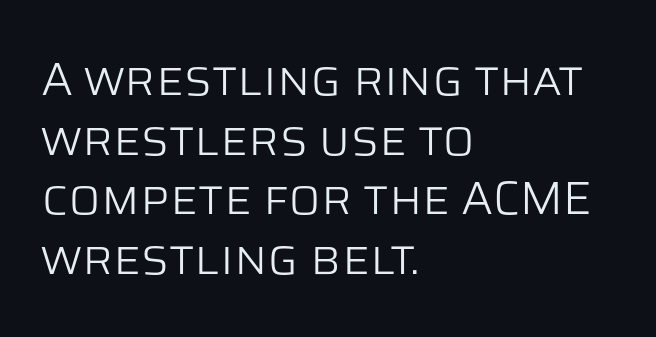
Type style note: lacks serifs. Typeset ragged right — the left edge is the straight one. This is not heavy type; no bold has been used. This block has exactly the height ordinary leading produces. This is the regular roman posture of the typeface. The letters advance in unequal steps, a hallmark of proportional type.
